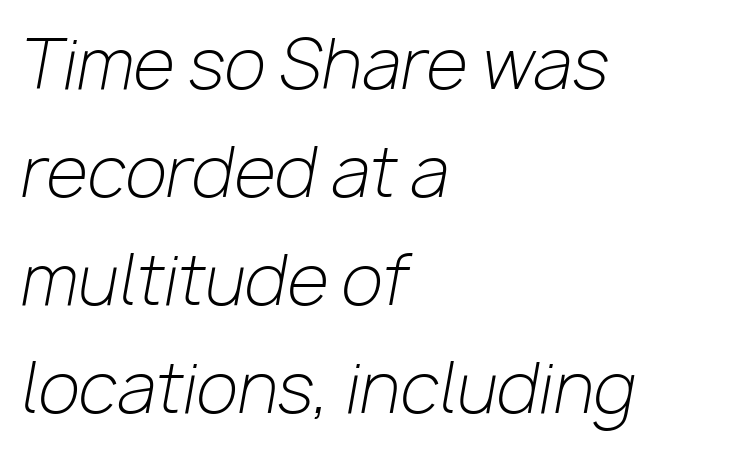
Q: Is the text bold? A: No.
Q: Is the text italic (slanted)? A: Yes, it leans right by about 10 degrees.
Q: Is the text underlined? A: No.
Q: How is the paragraph aligned? A: Left-aligned.
Q: Is the spacing between letters normal or unusually wide? A: Normal.
Q: Is the spacing between lines tight, normal or loose? A: Normal.
Q: Width (condensed, normal, or wide)? A: Normal.
Q: Stroke contrast? A: Low.
Q: x-height? A: Medium.
Q: Monospaced? A: No.
